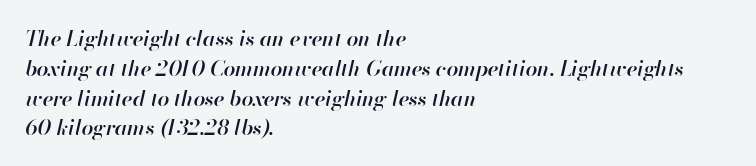
Leading matches the norm, producing a regular column. The horizontal fit of the characters is conventional and even. The specimen reads as italic at a glance. Underlining? Definitely not there.
